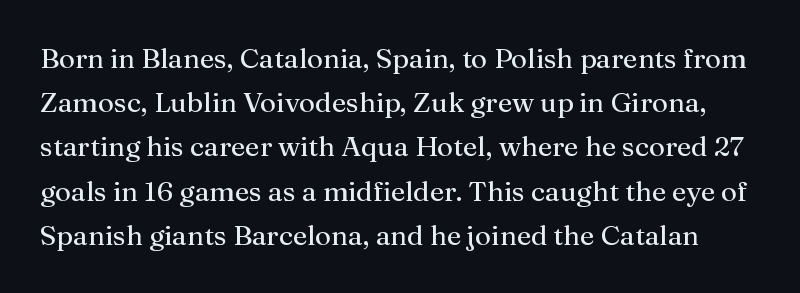
Italic? Not at all — the glyphs are vertical. This is serif lettering, the kind often seen in printed books. The string is rendered with underlining switched off. Letters have the restrained weight of plain body copy at most.
